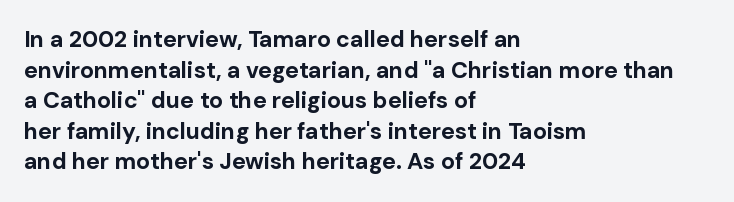
{"italic": "no", "bold": "yes", "underline": "no", "align": "left", "line_spacing": "normal", "line_spacing_ratio": 1.33, "letter_spacing": "normal", "letter_spacing_em": 0.0, "glyph_px": 23}
